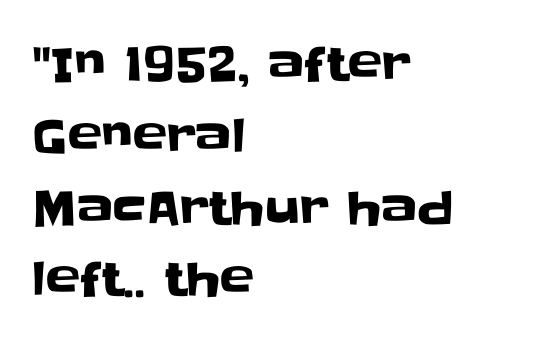
{"serif": "no", "italic": "no", "width": "normal", "stroke_contrast": "low", "x_height": "large", "monospaced": "no", "underline": "no", "align": "left", "line_spacing": "normal", "line_spacing_ratio": 1.56, "letter_spacing": "normal", "letter_spacing_em": 0.0, "glyph_px": 46}
